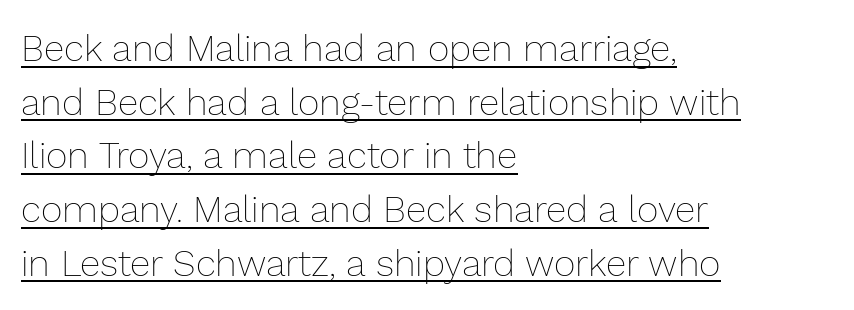
The image shows 37 px thin type, upright; set left-aligned, normal line spacing (1.45x), normal letter spacing, underlined; low stroke contrast and a medium x-height.
